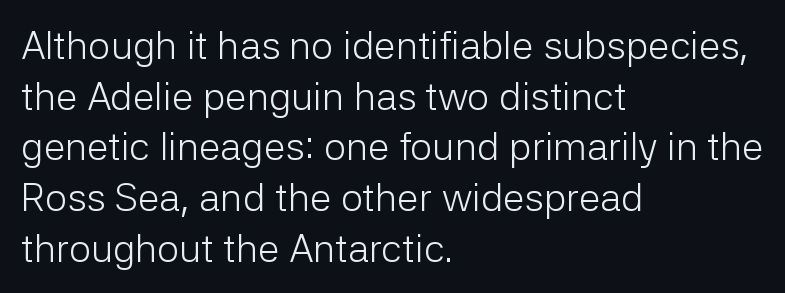
The image shows 39 px light sans-serif type, upright; set left-aligned, normal line spacing (1.3x), normal letter spacing, not underlined; low stroke contrast and a medium x-height.
